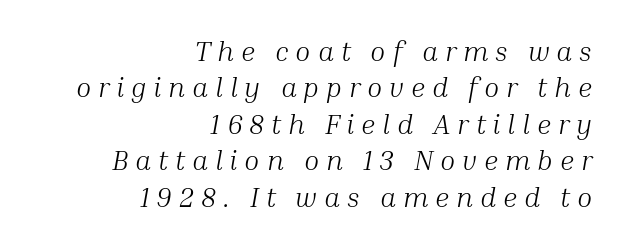
{"serif": "yes", "italic": "yes", "lean": "right", "slant_degrees": 10, "bold": "no", "weight": "light", "width": "normal", "stroke_contrast": "medium", "x_height": "medium", "monospaced": "no", "underline": "no", "align": "right", "line_spacing": "normal", "line_spacing_ratio": 1.3, "letter_spacing": "wide", "letter_spacing_em": 0.24, "glyph_px": 28}
